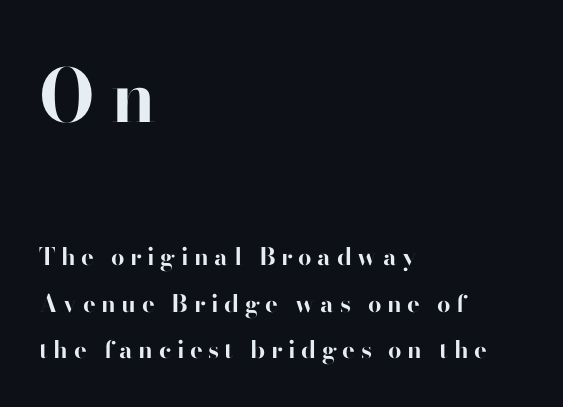
{"serif": "no", "italic": "no", "bold": "yes", "weight": "bold", "width": "normal", "stroke_contrast": "high", "x_height": "small", "monospaced": "no", "underline": "no", "align": "left", "line_spacing": "loose", "line_spacing_ratio": 1.93, "letter_spacing": "wide", "letter_spacing_em": 0.23, "larger_block": "first", "size_ratio": 3.04, "glyph_px": 73}
